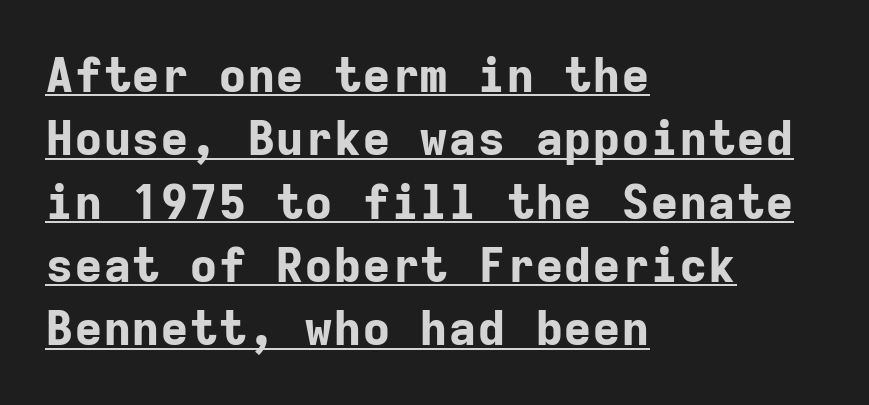
The image shows 48 px bold sans-serif type, upright, monospaced; set left-aligned, normal line spacing (1.32x), normal letter spacing, underlined; low stroke contrast and a medium x-height.
